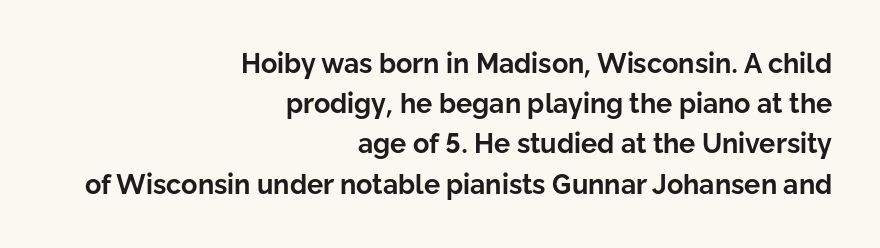
{"italic": "no", "bold": "yes", "underline": "no", "align": "right", "line_spacing": "normal", "line_spacing_ratio": 1.49, "letter_spacing": "normal", "letter_spacing_em": 0.0, "glyph_px": 27}
